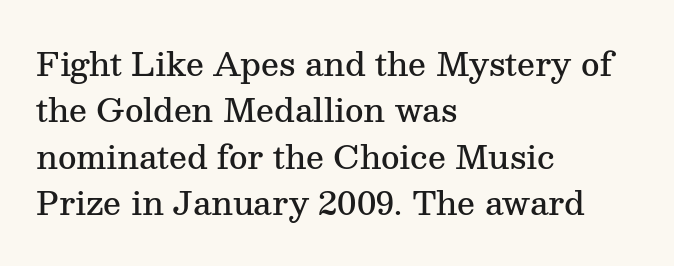
Compared with a centered layout, this one pins lines to the left instead. The lettering holds an erect, upright posture throughout. The baseline area is clear. Tracking value appears to be zero — textbook default spacing. The designer left line spacing at the default.
